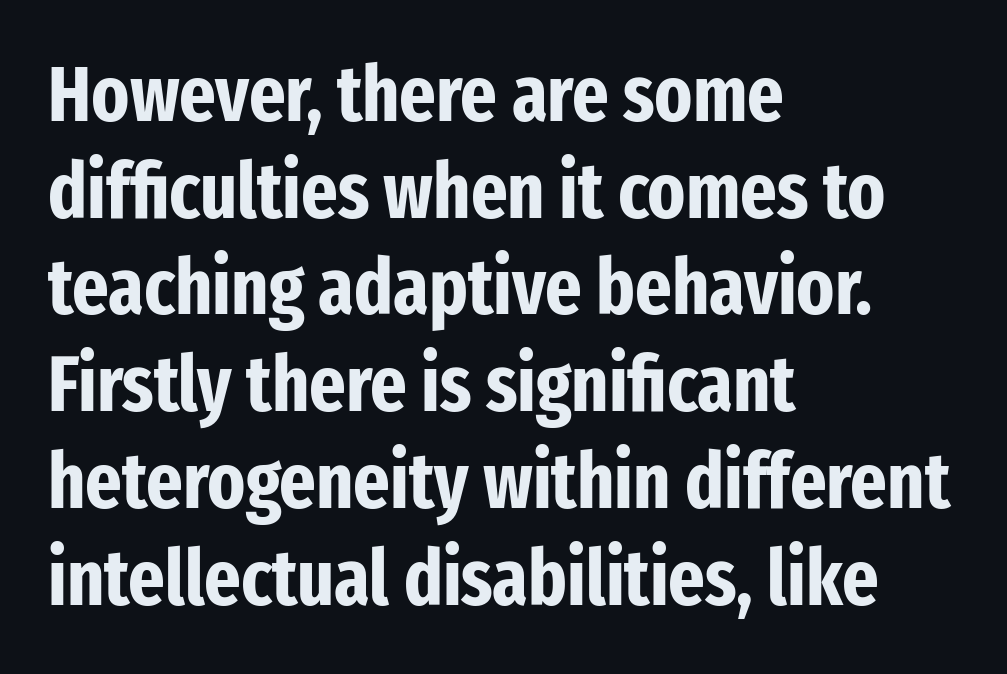
The rendering uses natural spacing where letterforms have individual widths. What weight is shown? A full bold with thick strokes. Short and long lines alike share a common starting point at left. Typographically, this falls in the sans-serif category. The string is rendered with underlining switched off. These lines keep a tight, regular rhythm from letter to letter.
